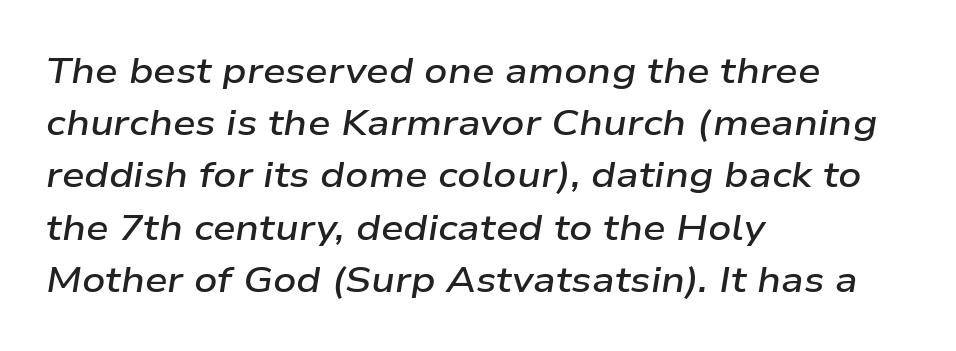
The image shows 36 px semibold, wide type, italic (leaning right); set left-aligned, normal line spacing (1.45x), normal letter spacing, not underlined; low stroke contrast and a medium x-height.
